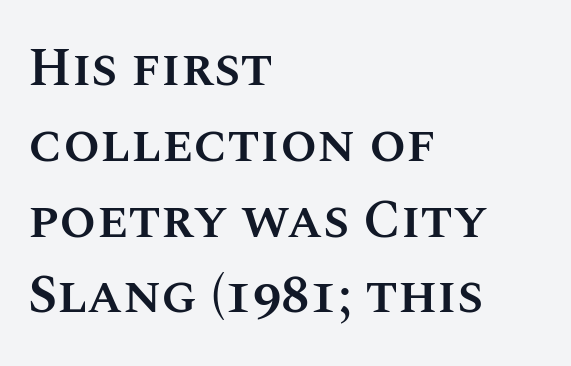
{"italic": "no", "bold": "semi", "weight": "semibold", "width": "normal", "stroke_contrast": "medium", "x_height": "large", "monospaced": "no", "underline": "no", "align": "left", "line_spacing": "normal", "line_spacing_ratio": 1.43, "letter_spacing": "normal", "letter_spacing_em": 0.0, "glyph_px": 53}
